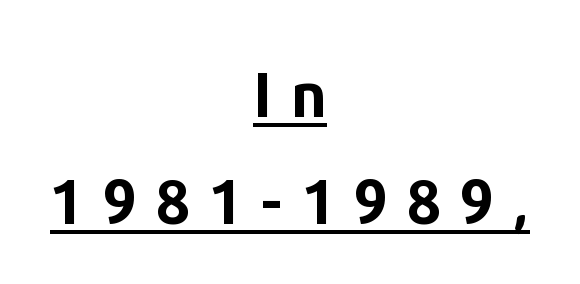
The image shows 61 px bold sans-serif type, upright; set centered, line spacing 1.75x, unusually wide letter spacing (+0.3 em), underlined; low stroke contrast and a medium x-height.
